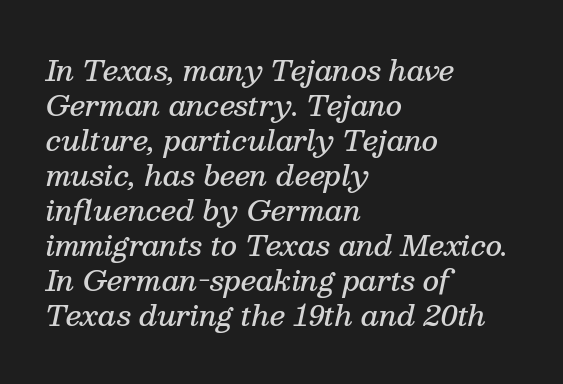
Q: Is the text bold? A: Semi-bold.
Q: Is the text italic (slanted)? A: Yes, it leans right by about 13 degrees.
Q: Is the typeface a serif or a sans-serif typeface? A: Serif.
Q: Is the text underlined? A: No.
Q: How is the paragraph aligned? A: Left-aligned.
Q: Is the spacing between letters normal or unusually wide? A: Normal.
Q: Is the spacing between lines tight, normal or loose? A: Normal.
Q: Width (condensed, normal, or wide)? A: Normal.
Q: Stroke contrast? A: Medium.
Q: x-height? A: Medium.
Q: Monospaced? A: No.
